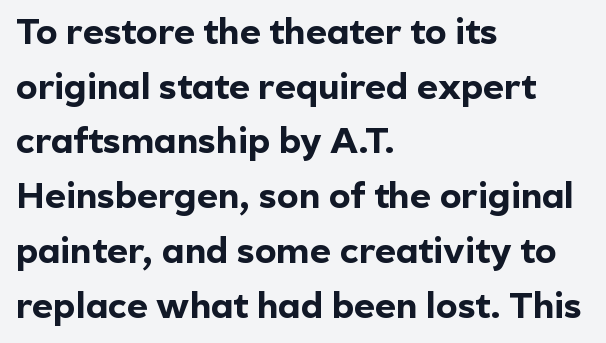
The image shows 36 px bold sans-serif type, upright; set left-aligned, normal line spacing (1.52x), normal letter spacing, not underlined; a medium x-height.
